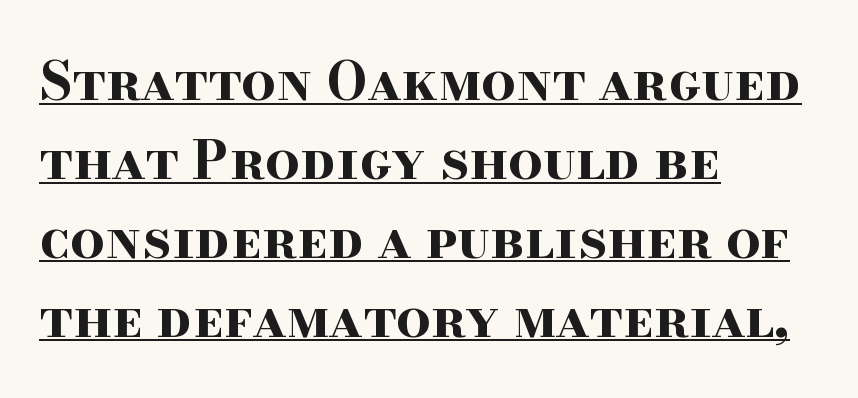
{"serif": "yes", "italic": "no", "bold": "yes", "weight": "bold", "width": "wide", "stroke_contrast": "high", "x_height": "small", "monospaced": "no", "underline": "yes", "align": "left", "line_spacing": "normal", "line_spacing_ratio": 1.46, "letter_spacing": "normal", "letter_spacing_em": 0.0, "glyph_px": 54}
